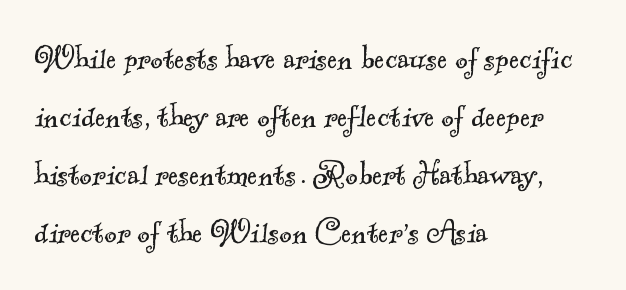
Q: Is the text bold? A: No.
Q: Is the typeface a serif or a sans-serif typeface? A: Serif.
Q: Is the text underlined? A: No.
Q: How is the paragraph aligned? A: Left-aligned.
Q: Is the spacing between letters normal or unusually wide? A: Normal.
Q: Is the spacing between lines tight, normal or loose? A: Normal.
Q: Width (condensed, normal, or wide)? A: Normal.
Q: x-height? A: Small.
Q: Monospaced? A: No.
